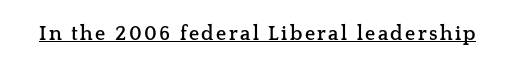
The font's upright variant was chosen for this text. The typesetting leans heavy: a genuine bold. Notice how a bar underscores the lettering throughout.
